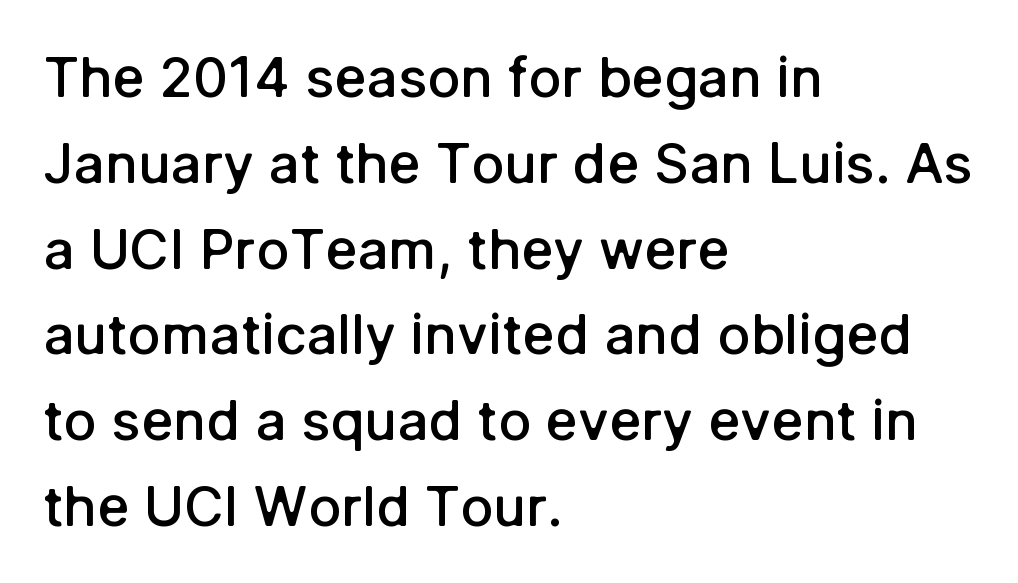
The image shows 55 px semibold sans-serif type, upright; set left-aligned, normal line spacing (1.56x), normal letter spacing, not underlined; low stroke contrast and a medium x-height.
